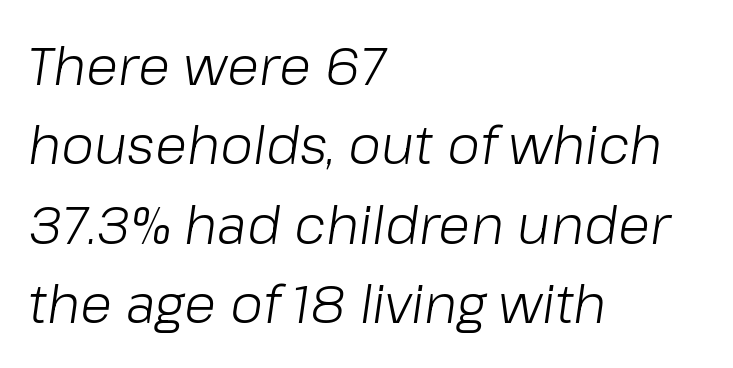
The image shows 53 px light type, italic (leaning right); set left-aligned, normal line spacing (1.5x), normal letter spacing, not underlined; low stroke contrast and a medium x-height.
